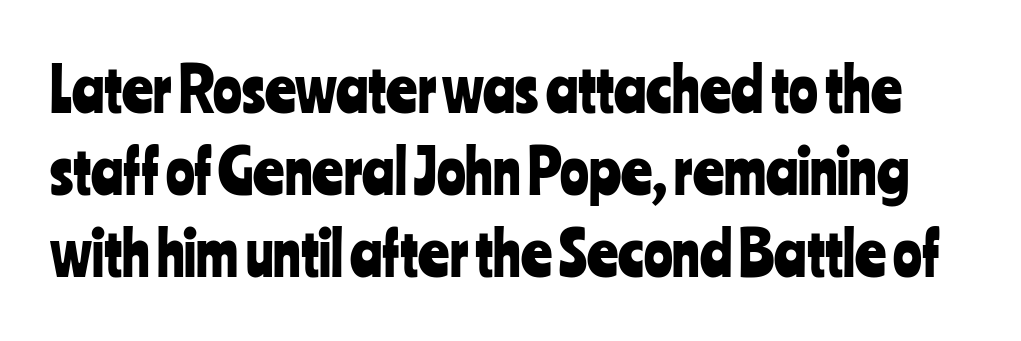
{"serif": "no", "italic": "no", "width": "condensed", "stroke_contrast": "low", "x_height": "medium", "monospaced": "no", "underline": "no", "line_spacing": "normal", "line_spacing_ratio": 1.37, "letter_spacing": "normal", "letter_spacing_em": 0.0, "glyph_px": 60}
